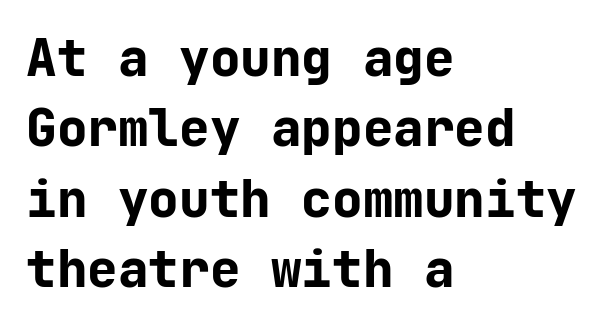
Q: Is the text bold? A: Yes.
Q: Is the text italic (slanted)? A: No, it is upright.
Q: Is the typeface a serif or a sans-serif typeface? A: Sans-serif.
Q: Is the text underlined? A: No.
Q: How is the paragraph aligned? A: Left-aligned.
Q: Is the spacing between letters normal or unusually wide? A: Normal.
Q: Is the spacing between lines tight, normal or loose? A: Normal.
Q: Width (condensed, normal, or wide)? A: Normal.
Q: Stroke contrast? A: Low.
Q: x-height? A: Medium.
Q: Monospaced? A: Yes.
